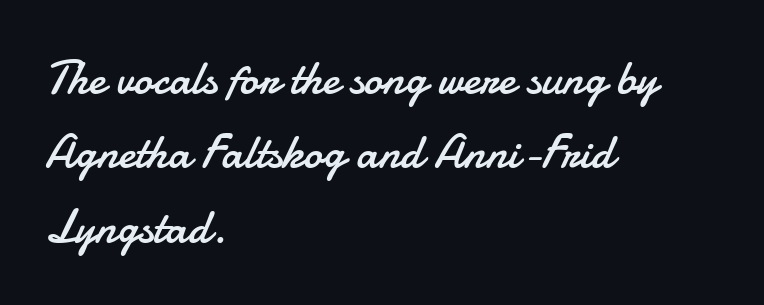
A typesetter would label this face a sans. No extra ink here — the face is not bold. Layout note: lines flush left. The type is set solid horizontally, with unmodified tracking. Leading matches the norm, producing a regular column.
